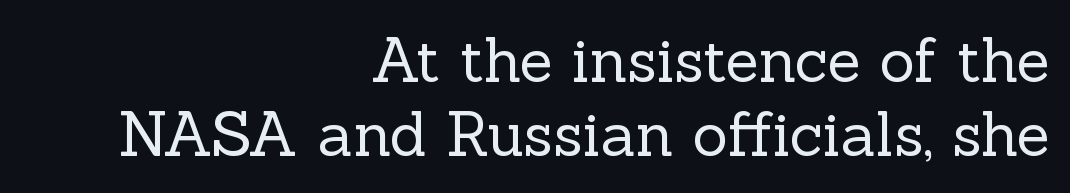
{"serif": "yes", "italic": "no", "bold": "no", "weight": "regular", "width": "normal", "x_height": "medium", "monospaced": "no", "underline": "no", "align": "right", "line_spacing_ratio": 1.21, "letter_spacing": "normal", "letter_spacing_em": 0.0, "glyph_px": 61}
